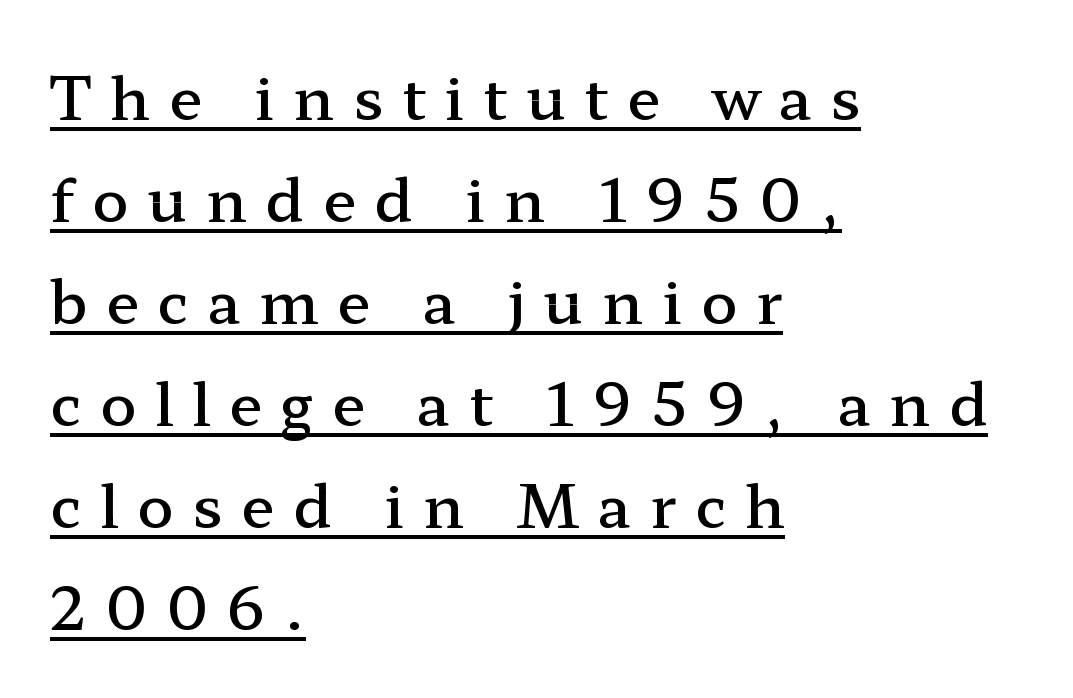
Each word looks stretched out because of the extra space between its letters. The passage shown is semibold, sitting just below true bold. The designer left line spacing at the default. You can tell from the footed stems that serif type was used. This is underlined copy, the kind a proofreader might mark for attention.
